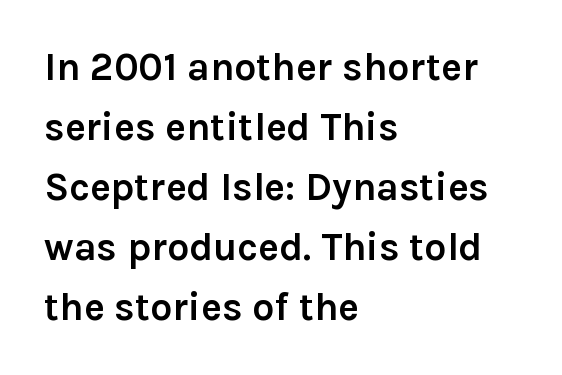
Bold? Absolutely — the strokes are thick and heavy. You could not count columns in this text — the font is proportionally spaced. The text was rendered using a sans face with plain stroke endings. Leftover space on each line is placed entirely after the last word. If you measured baseline to baseline, you'd find a middling distance. A typesetter would call this zero additional tracking.
